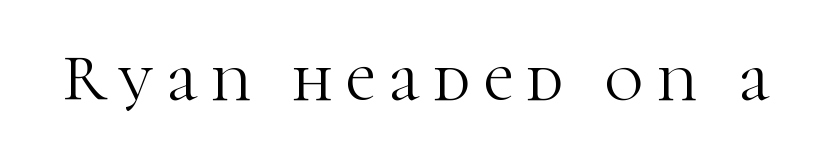
The image shows 66 px light serif type, upright; set unusually wide letter spacing (+0.2 em), not underlined; high stroke contrast and a medium x-height.
